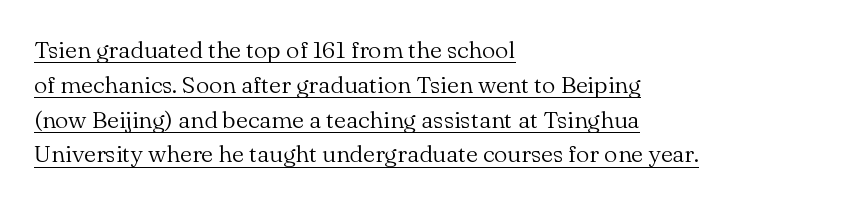
{"italic": "no", "bold": "no", "underline": "yes", "align": "left", "line_spacing": "normal", "line_spacing_ratio": 1.45, "letter_spacing": "normal", "letter_spacing_em": 0.0, "glyph_px": 24}
